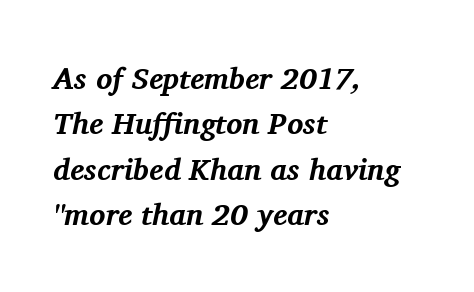
The image shows 30 px bold serif type, italic (leaning right); set left-aligned, normal line spacing (1.51x), normal letter spacing, not underlined; medium stroke contrast and a medium x-height.
